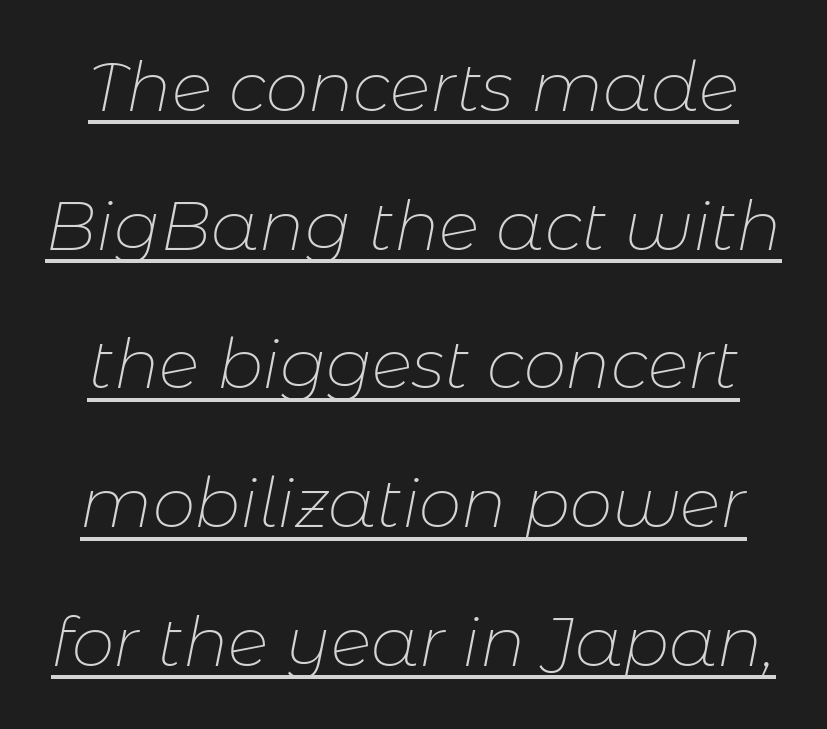
{"italic": "yes", "lean": "right", "slant_degrees": 11, "bold": "no", "weight": "thin", "width": "normal", "stroke_contrast": "low", "x_height": "medium", "monospaced": "no", "underline": "yes", "line_spacing": "loose", "line_spacing_ratio": 2.04, "letter_spacing": "normal", "letter_spacing_em": 0.0, "glyph_px": 68}
